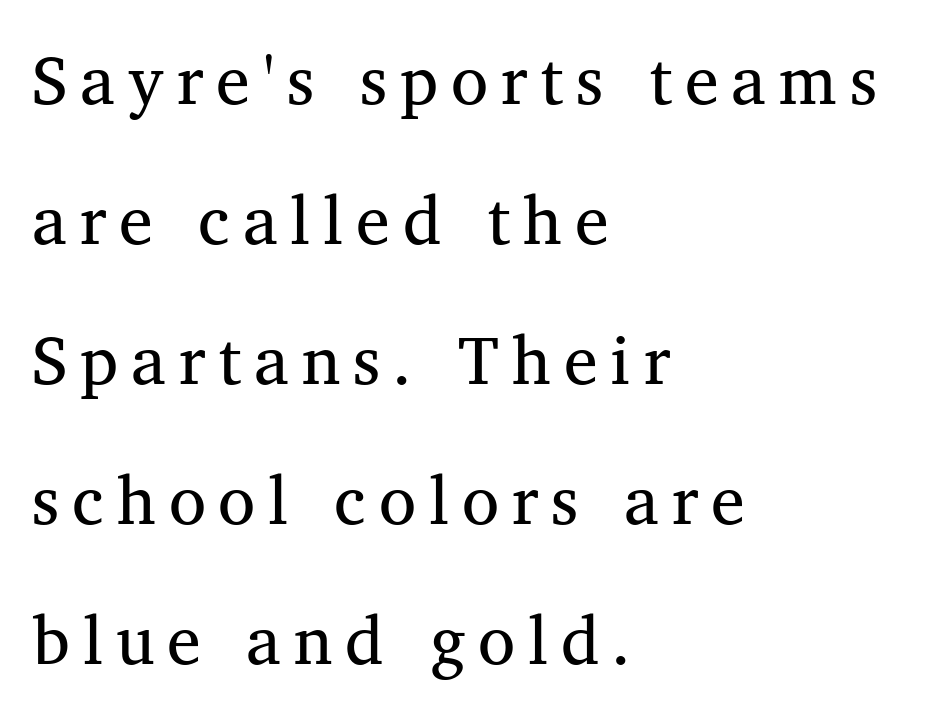
Q: Is the text italic (slanted)? A: No, it is upright.
Q: Is the typeface a serif or a sans-serif typeface? A: Serif.
Q: Is the text underlined? A: No.
Q: How is the paragraph aligned? A: Left-aligned.
Q: Is the spacing between lines tight, normal or loose? A: Loose.
Q: Width (condensed, normal, or wide)? A: Normal.
Q: Stroke contrast? A: Medium.
Q: x-height? A: Medium.
Q: Monospaced? A: No.
